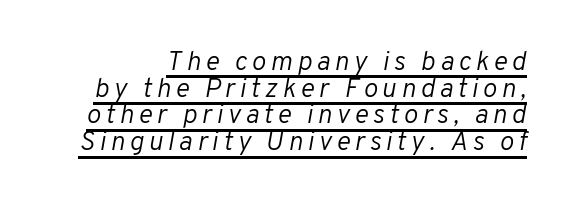
{"italic": "yes", "lean": "right", "slant_degrees": 10, "bold": "no", "underline": "yes", "line_spacing": "tight", "line_spacing_ratio": 0.99, "glyph_px": 27}
